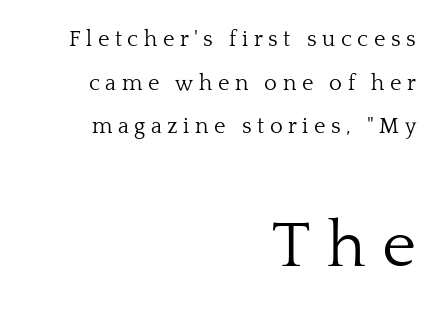
Q: Is the text bold? A: No.
Q: Is the text italic (slanted)? A: No, it is upright.
Q: Is the typeface a serif or a sans-serif typeface? A: Serif.
Q: Is the text underlined? A: No.
Q: How is the paragraph aligned? A: Right-aligned.
Q: Is the spacing between letters normal or unusually wide? A: Unusually wide.
Q: Is the spacing between lines tight, normal or loose? A: Loose.
Q: Which block of text is set in a larger size, the first (top) or the second (bottom)? A: The second (bottom) one.
Q: Width (condensed, normal, or wide)? A: Normal.
Q: Stroke contrast? A: Low.
Q: x-height? A: Medium.
Q: Monospaced? A: No.
